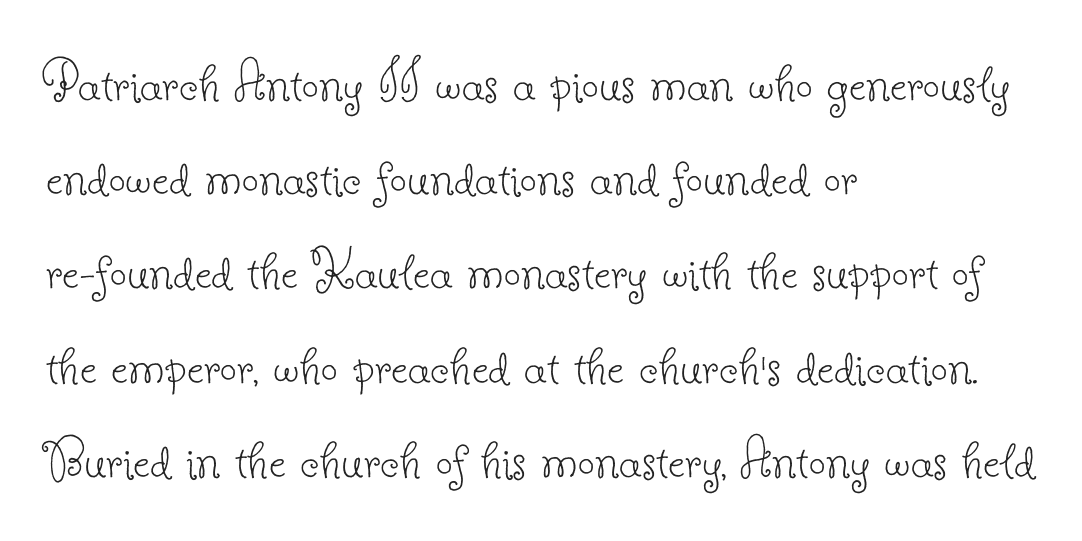
The image shows 60 px thin serif type, upright; set left-aligned, normal line spacing (1.57x), normal letter spacing, not underlined; low stroke contrast and a small x-height.
